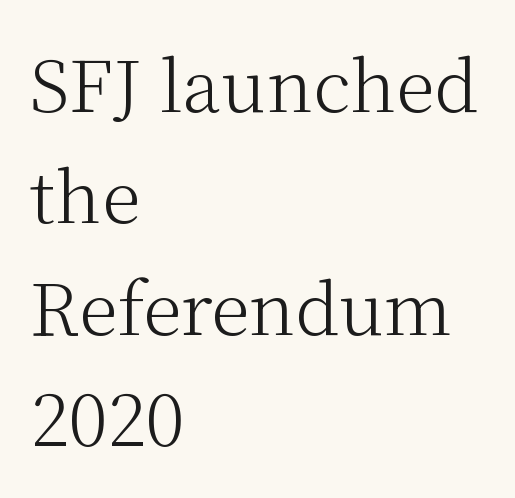
The ragged edge is on the right, which tells us the setting is flush left. The strip under each line holds only bare page. This is roman type, the default non-slanted kind. Regular leading. Weight: regular or lighter. There is no visible air inserted between adjacent glyphs.
